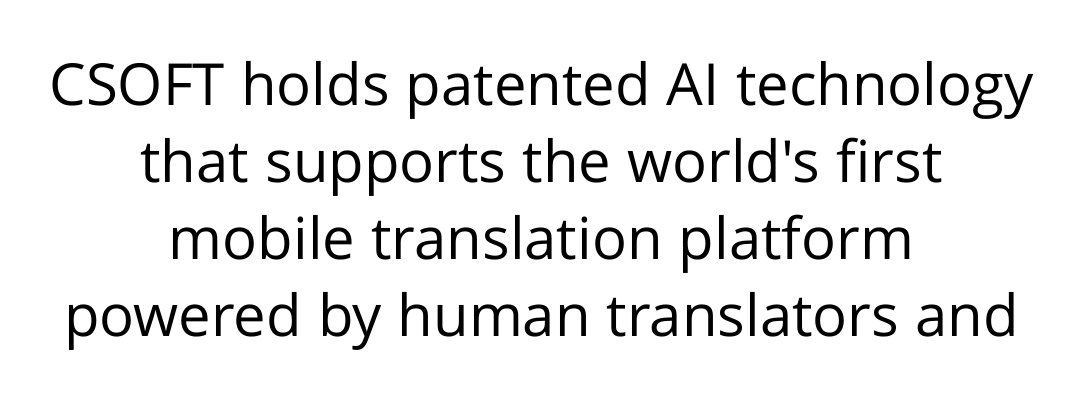
Q: Is the text bold? A: No.
Q: Is the text italic (slanted)? A: No, it is upright.
Q: Is the typeface a serif or a sans-serif typeface? A: Sans-serif.
Q: Is the text underlined? A: No.
Q: How is the paragraph aligned? A: Centered.
Q: Is the spacing between letters normal or unusually wide? A: Normal.
Q: Is the spacing between lines tight, normal or loose? A: Normal.
Q: Width (condensed, normal, or wide)? A: Normal.
Q: Stroke contrast? A: Low.
Q: x-height? A: Medium.
Q: Monospaced? A: No.
